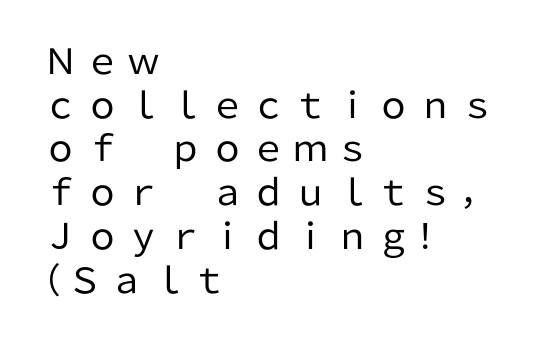
The image shows 35 px regular-weight sans-serif type, upright; set left-aligned, normal line spacing (1.25x), not underlined; low stroke contrast and a medium x-height.
